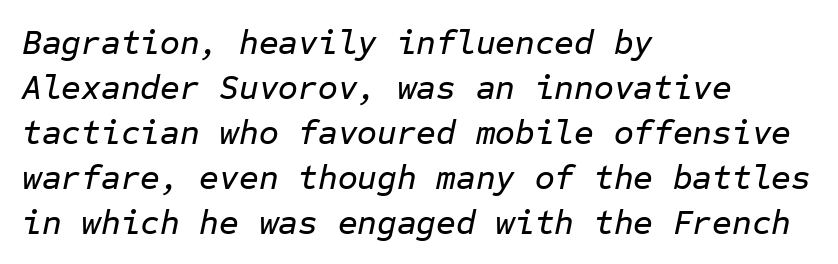
The space directly below the letters is spotless. Note the uniform advance width — an 'i' takes as much space as an 'm'. The axis of the letterforms is tilted away from vertical. Interline gaps are of average width in this sample.
